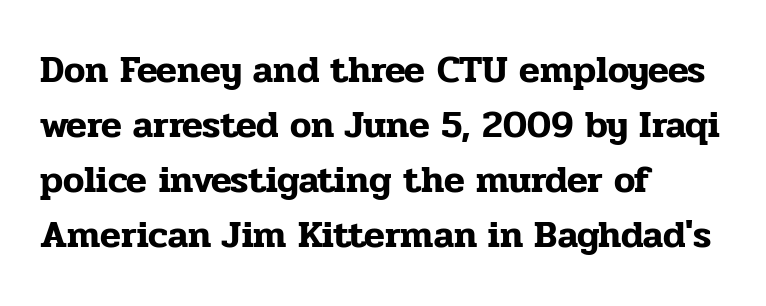
{"serif": "yes", "italic": "no", "width": "normal", "stroke_contrast": "low", "x_height": "medium", "monospaced": "no", "underline": "no", "align": "left", "line_spacing": "normal", "line_spacing_ratio": 1.45, "letter_spacing": "normal", "letter_spacing_em": 0.0, "glyph_px": 38}
